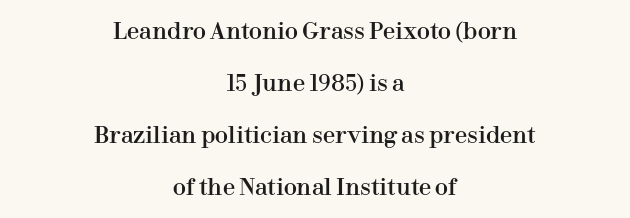
The image shows 22 px text type, upright; set centered, loose line spacing (2.36x), normal letter spacing, not underlined.
